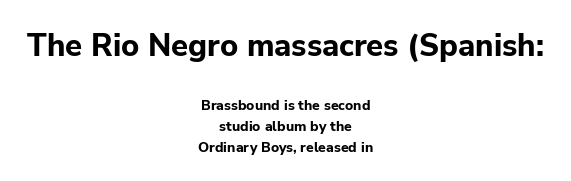
{"serif": "no", "italic": "no", "bold": "yes", "weight": "bold", "width": "normal", "stroke_contrast": "low", "x_height": "medium", "monospaced": "no", "underline": "no", "align": "center", "line_spacing": "normal", "line_spacing_ratio": 1.49, "letter_spacing": "normal", "letter_spacing_em": 0.0, "larger_block": "first", "size_ratio": 2.21, "glyph_px": 31}
